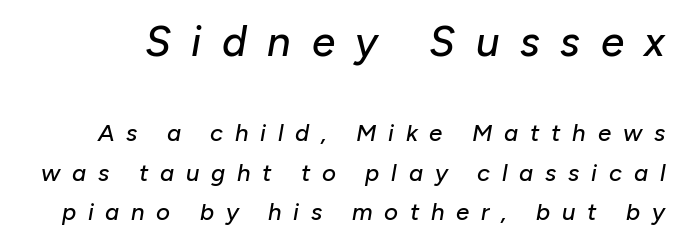
The image shows 42 px text type, italic (leaning right); set normal line spacing (1.64x), unusually wide letter spacing (+0.49 em), not underlined; the first (top) block is 1.75x larger; low stroke contrast and a medium x-height.
